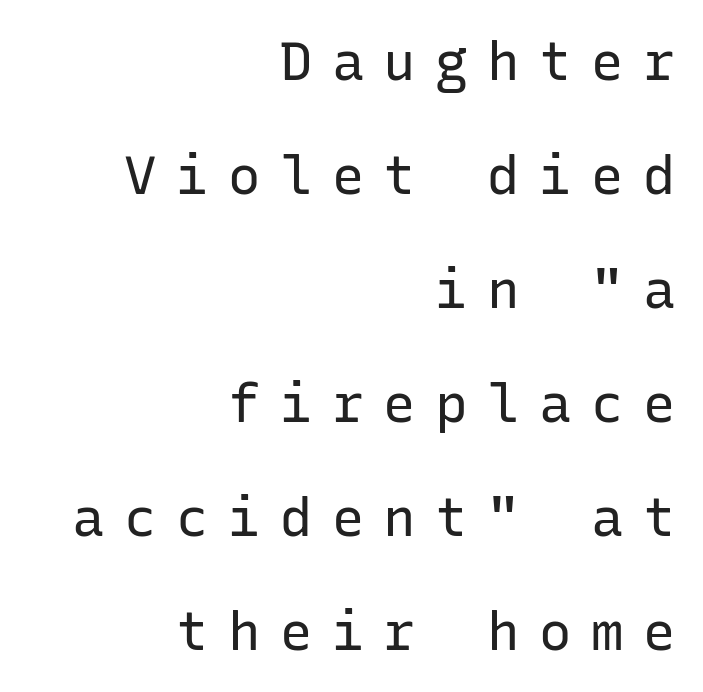
Q: Is the text bold? A: No.
Q: Is the text italic (slanted)? A: No, it is upright.
Q: Is the typeface a serif or a sans-serif typeface? A: Sans-serif.
Q: Is the text underlined? A: No.
Q: How is the paragraph aligned? A: Right-aligned.
Q: Is the spacing between letters normal or unusually wide? A: Unusually wide.
Q: Is the spacing between lines tight, normal or loose? A: Loose.
Q: Width (condensed, normal, or wide)? A: Normal.
Q: Stroke contrast? A: Low.
Q: x-height? A: Medium.
Q: Monospaced? A: Yes.
